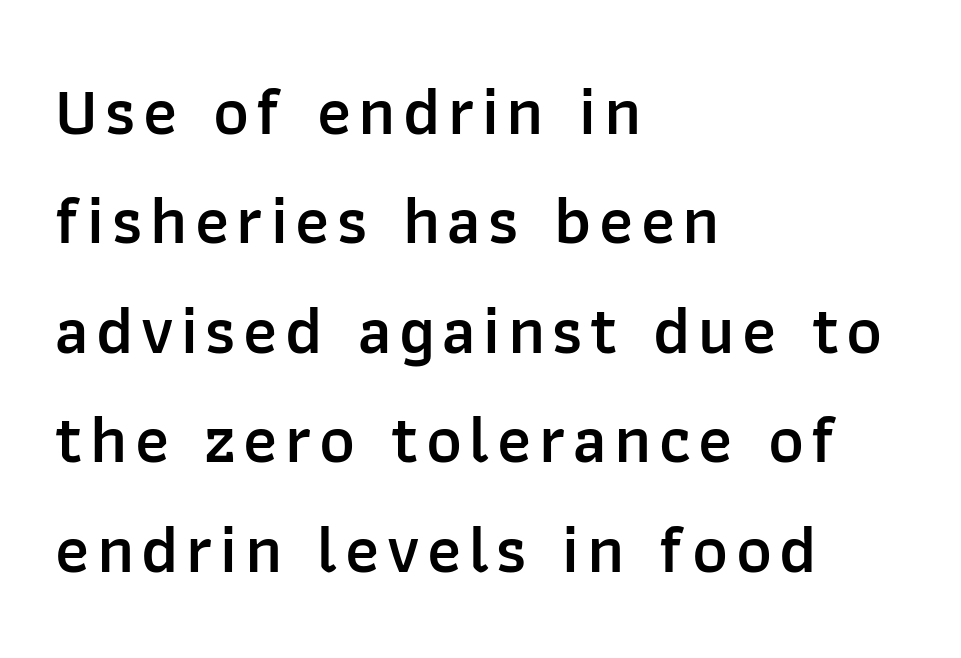
{"serif": "no", "italic": "no", "bold": "semi", "weight": "semibold", "width": "normal", "stroke_contrast": "low", "x_height": "medium", "monospaced": "no", "underline": "no", "align": "left", "line_spacing": "normal", "line_spacing_ratio": 1.61, "glyph_px": 68}
